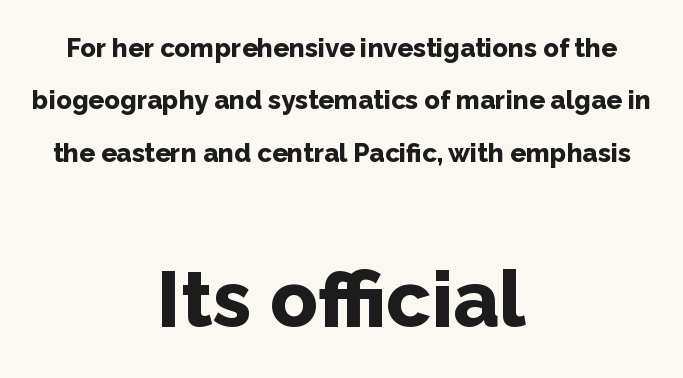
The image shows 79 px bold sans-serif type, upright; set centered, loose line spacing (2.01x), normal letter spacing, not underlined; the second (bottom) block is 3.04x larger; low stroke contrast and a medium x-height.
